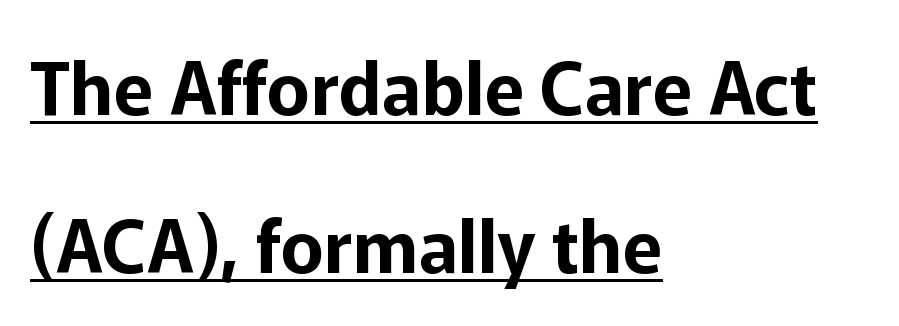
If you drew a line through each stem, it would be perfectly vertical. What decoration does the sample have? An underline. Unlike a traditional serif, this face leaves its strokes unadorned. Note the varied advance widths — an 'i' is clearly narrower than an 'm'. Reading down the column, the eye jumps a long way to each next line. Teacher's note: observe the even left margin — that is flush-left alignment.
